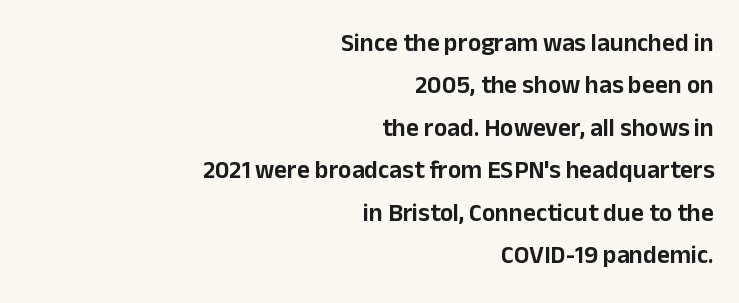
Q: Is the text italic (slanted)? A: No, it is upright.
Q: Is the text underlined? A: No.
Q: How is the paragraph aligned? A: Right-aligned.
Q: Is the spacing between letters normal or unusually wide? A: Normal.
Q: Is the spacing between lines tight, normal or loose? A: Normal.
